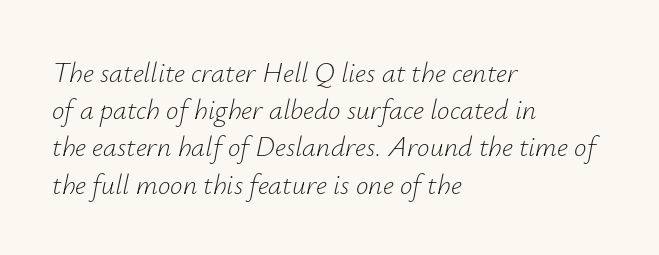
A clean baseline with only descenders dipping below it. The passage shown is typed in a proportional face where columns would drift. Does the lettering tilt? It does — this is italic. No chunkiness to these letters — they're not bold.
